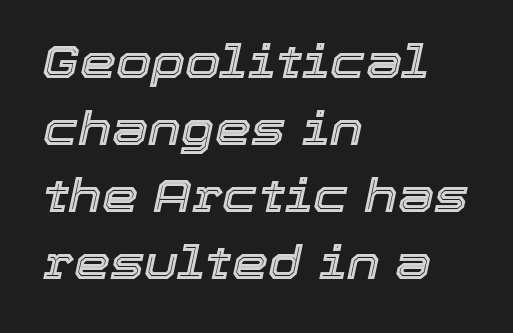
The vertical gap from one line to the next is medium. The face used here has a pronounced slope to its letters. Clear beneath every line of the passage. The letterforms sit shoulder to shoulder at normal distance. All the whitespace from short lines collects on the right. Looks like regular typesetting: each glyph gets only the width it needs.
